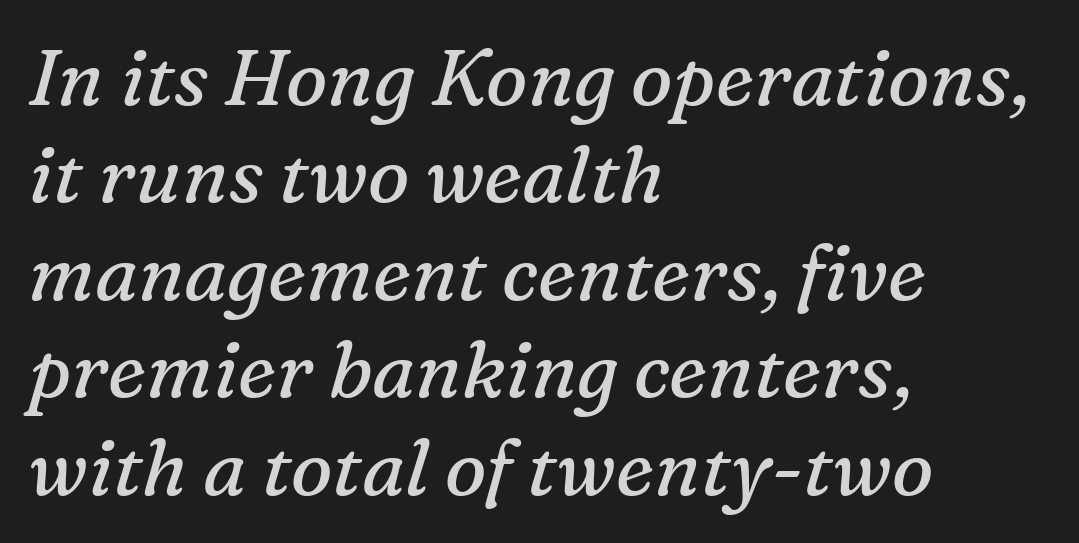
{"serif": "yes", "italic": "yes", "lean": "right", "slant_degrees": 16, "bold": "no", "weight": "regular", "width": "normal", "stroke_contrast": "medium", "x_height": "medium", "monospaced": "no", "underline": "no", "align": "left", "line_spacing": "normal", "line_spacing_ratio": 1.25, "letter_spacing": "normal", "letter_spacing_em": 0.0, "glyph_px": 78}
